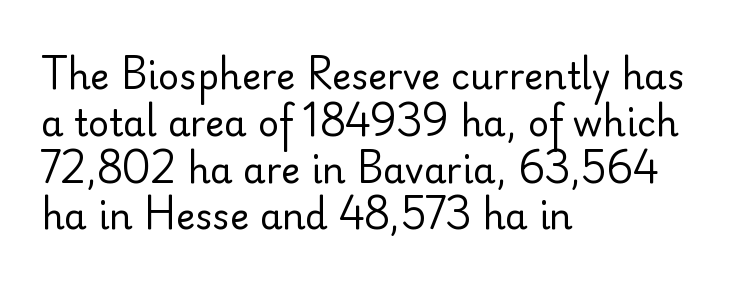
{"serif": "no", "italic": "no", "bold": "no", "weight": "regular", "width": "normal", "stroke_contrast": "low", "x_height": "small", "monospaced": "no", "underline": "no", "align": "left", "line_spacing": "normal", "line_spacing_ratio": 1.3, "letter_spacing": "normal", "letter_spacing_em": 0.0, "glyph_px": 36}
